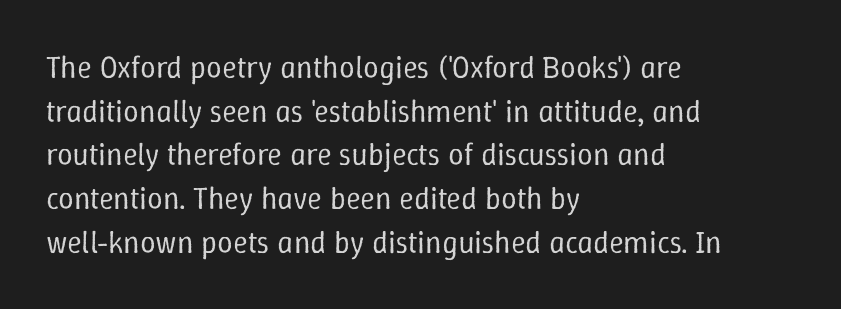
Q: Is the text bold? A: No.
Q: Is the text italic (slanted)? A: No, it is upright.
Q: Is the text underlined? A: No.
Q: How is the paragraph aligned? A: Left-aligned.
Q: Is the spacing between letters normal or unusually wide? A: Normal.
Q: Is the spacing between lines tight, normal or loose? A: Normal.
Q: Width (condensed, normal, or wide)? A: Normal.
Q: Stroke contrast? A: Low.
Q: x-height? A: Medium.
Q: Monospaced? A: No.
